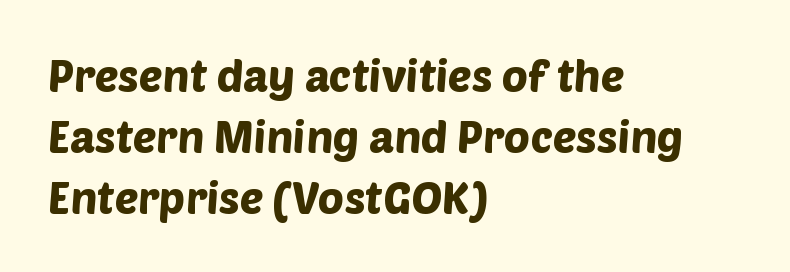
{"serif": "no", "width": "normal", "stroke_contrast": "low", "x_height": "large", "monospaced": "no", "underline": "no", "align": "left", "line_spacing": "normal", "line_spacing_ratio": 1.39, "letter_spacing": "normal", "letter_spacing_em": 0.0, "glyph_px": 44}
